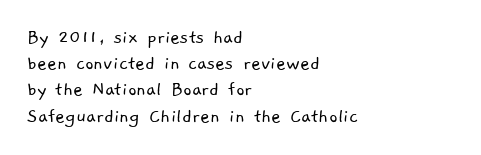
Weight: regular or lighter. One-word summary of the alignment: left. In terms of leading, this rendering sits right in the middle. The horizontal fit of the characters is conventional and even.
